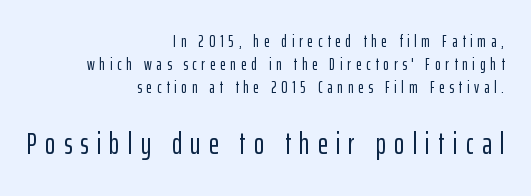
The image shows 30 px condensed sans-serif type, upright; set right-aligned, normal line spacing (1.34x), unusually wide letter spacing (+0.28 em), not underlined; the second (bottom) block is 1.76x larger; low stroke contrast and a medium x-height.
